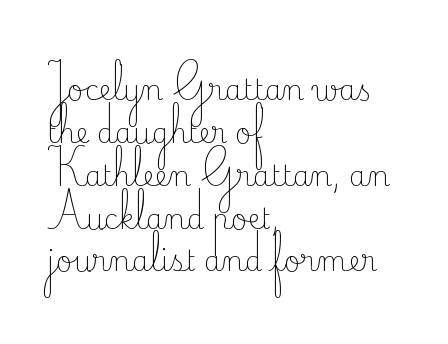
Q: Is the text bold? A: No.
Q: Is the text italic (slanted)? A: No, it is upright.
Q: Is the typeface a serif or a sans-serif typeface? A: Serif.
Q: Is the text underlined? A: No.
Q: How is the paragraph aligned? A: Left-aligned.
Q: Is the spacing between letters normal or unusually wide? A: Normal.
Q: Is the spacing between lines tight, normal or loose? A: Normal.
Q: Width (condensed, normal, or wide)? A: Normal.
Q: Stroke contrast? A: Low.
Q: x-height? A: Small.
Q: Monospaced? A: No.
